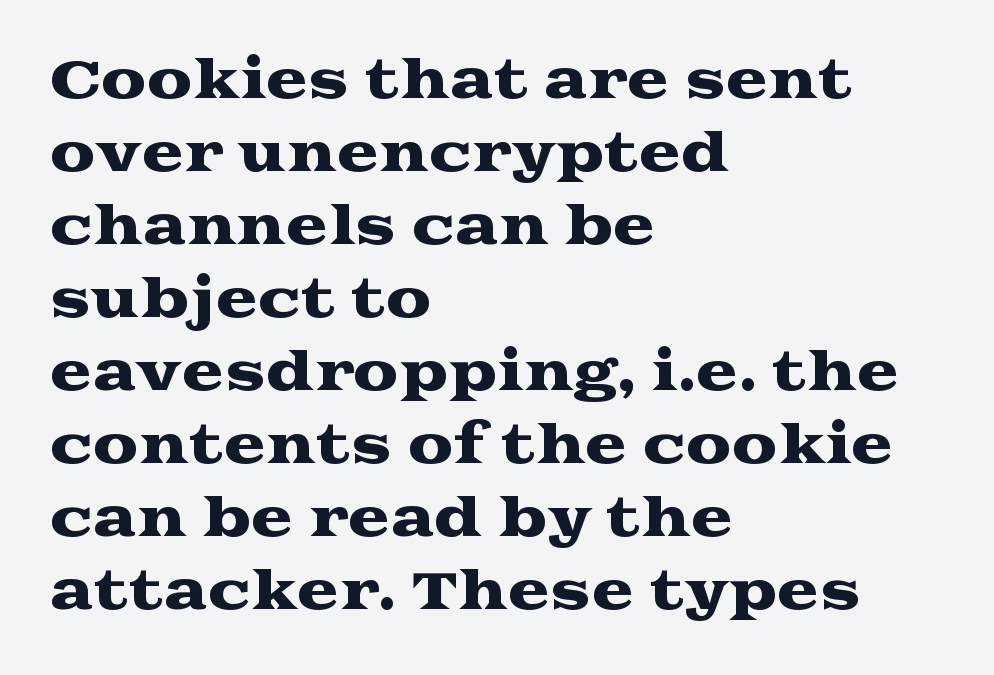
The image shows 51 px wide serif type, upright; set left-aligned, normal line spacing (1.43x), normal letter spacing, not underlined; medium stroke contrast and a medium x-height.
